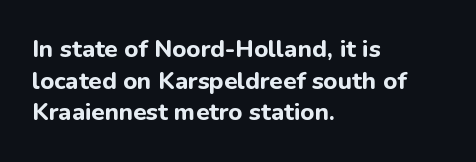
Q: Is the text bold? A: Yes.
Q: Is the text italic (slanted)? A: No, it is upright.
Q: Is the text underlined? A: No.
Q: How is the paragraph aligned? A: Left-aligned.
Q: Is the spacing between letters normal or unusually wide? A: Normal.
Q: Is the spacing between lines tight, normal or loose? A: Normal.
